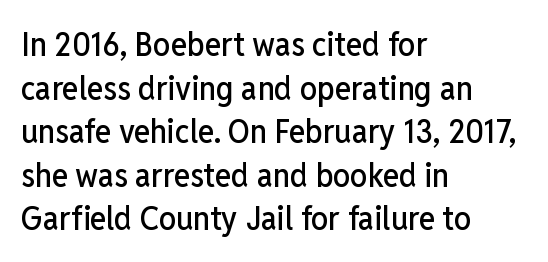
The image shows 34 px condensed sans-serif type, upright; set left-aligned, normal line spacing (1.28x), normal letter spacing, not underlined; low stroke contrast and a medium x-height.
